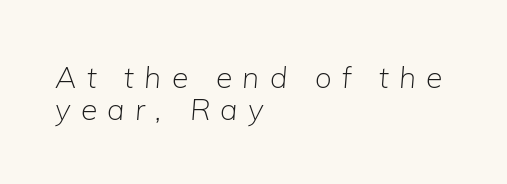
{"italic": "yes", "lean": "right", "slant_degrees": 5, "bold": "no", "weight": "light", "width": "normal", "stroke_contrast": "low", "x_height": "medium", "monospaced": "no", "underline": "no", "align": "left", "line_spacing": "tight", "line_spacing_ratio": 1.06, "letter_spacing": "wide", "letter_spacing_em": 0.34, "glyph_px": 30}
